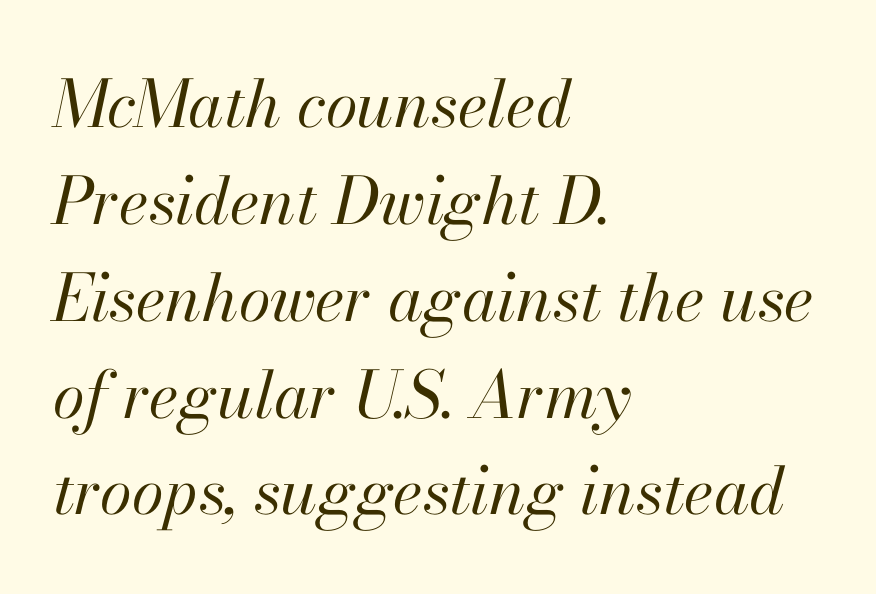
The image shows 65 px regular-weight type, italic (leaning right); set left-aligned, normal line spacing (1.49x), normal letter spacing, not underlined; high stroke contrast and a small x-height.
